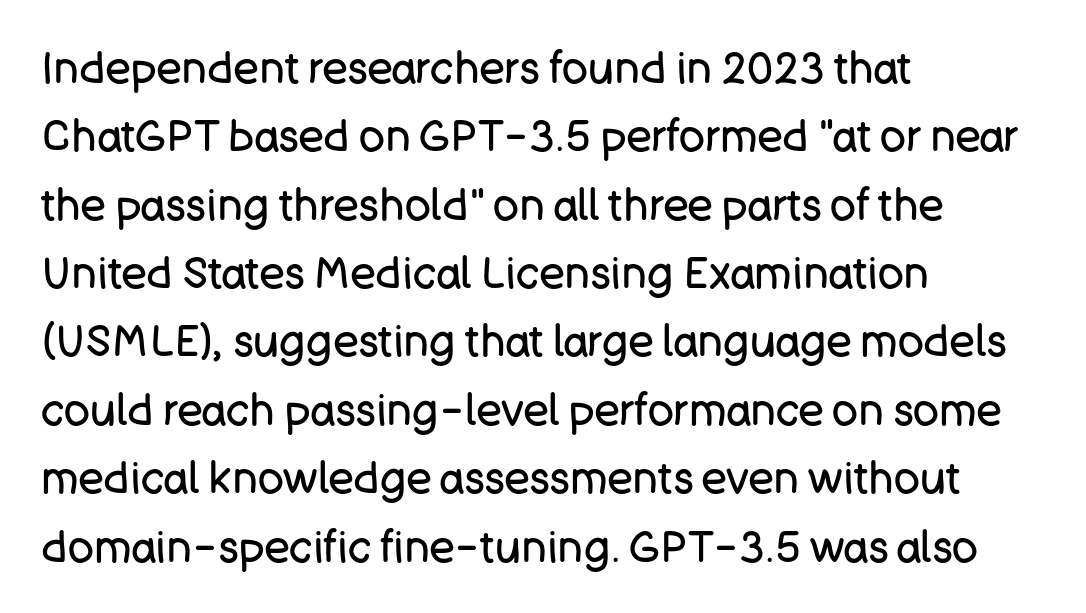
Q: Is the text bold? A: No.
Q: Is the text italic (slanted)? A: No, it is upright.
Q: Is the typeface a serif or a sans-serif typeface? A: Sans-serif.
Q: Is the text underlined? A: No.
Q: How is the paragraph aligned? A: Left-aligned.
Q: Is the spacing between letters normal or unusually wide? A: Normal.
Q: Is the spacing between lines tight, normal or loose? A: Normal.
Q: Width (condensed, normal, or wide)? A: Normal.
Q: Stroke contrast? A: Low.
Q: x-height? A: Large.
Q: Monospaced? A: No.
